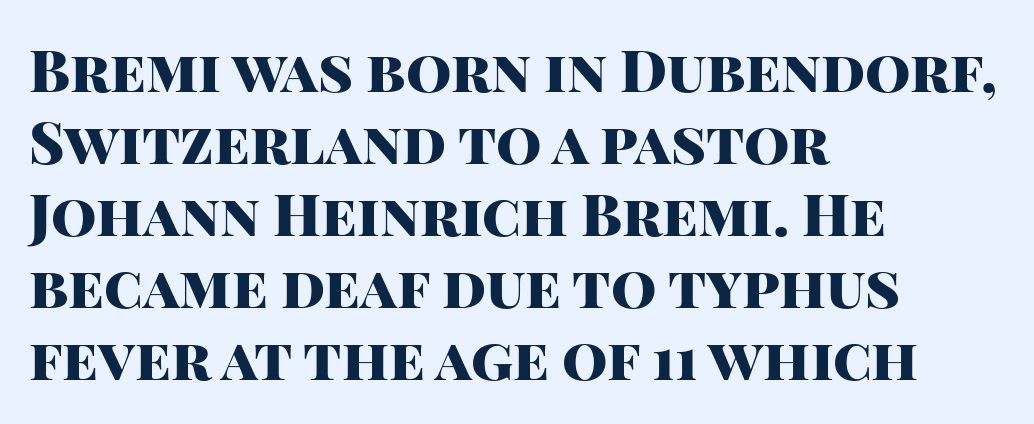
{"serif": "no", "italic": "no", "bold": "yes", "weight": "heavy", "width": "normal", "stroke_contrast": "high", "x_height": "large", "monospaced": "no", "underline": "no", "align": "left", "line_spacing_ratio": 1.24, "letter_spacing": "normal", "letter_spacing_em": 0.0, "glyph_px": 58}
